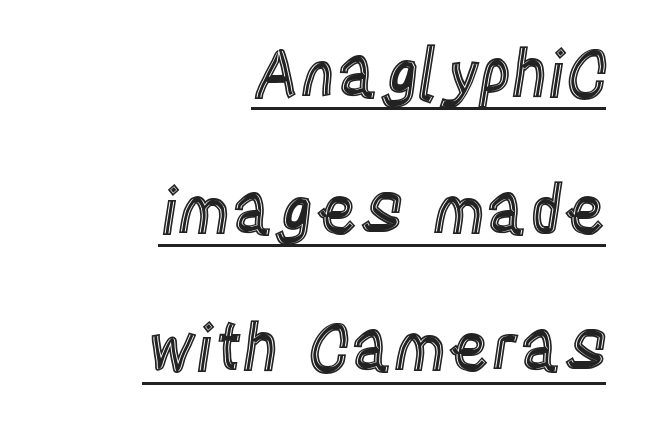
The image shows 65 px condensed type; set right-aligned, loose line spacing (2.11x), normal letter spacing, underlined; a large x-height.
